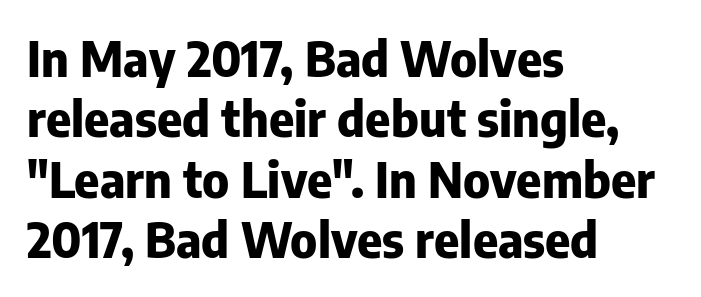
The rendering uses natural spacing where letterforms have individual widths. The type family on display is of the sans-serif kind. Bold? Absolutely — the strokes are thick and heavy. Lines of text with bare space underneath.
